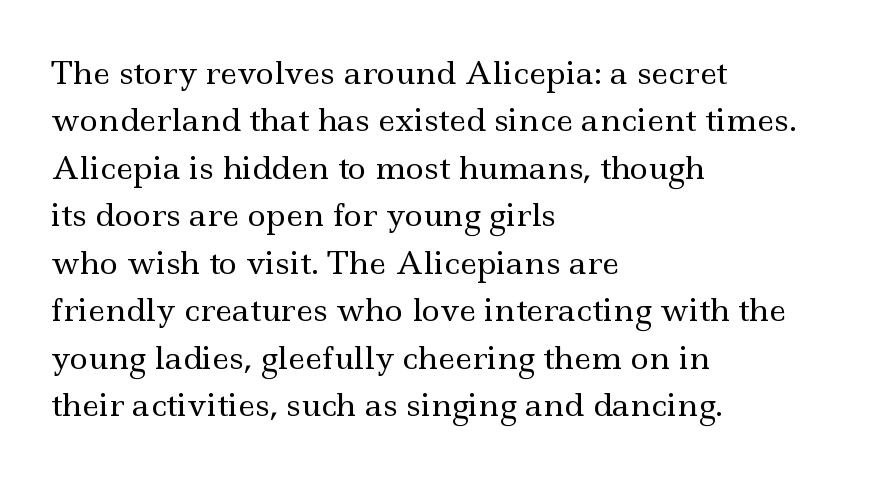
The horizontal fit of the characters is conventional and even. The characters display serif detailing at their extremities. Typeset ragged right — the left edge is the straight one. A typesetter would call this proportional, since set widths differ per character. Unmarked baselines from the first word to the last. Each stroke keeps to a modest, everyday thickness or less.
